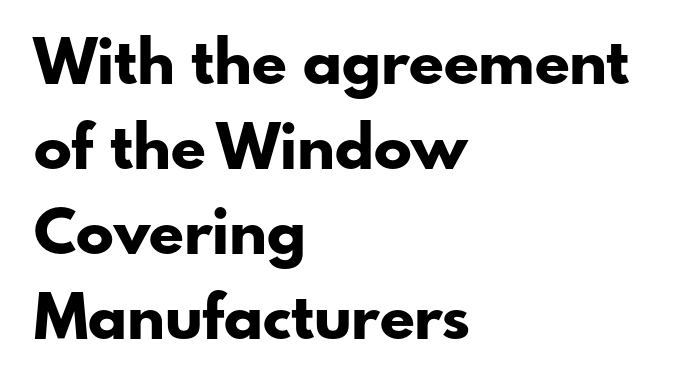
The image shows 63 px bold sans-serif type, upright; set left-aligned, normal line spacing (1.35x), normal letter spacing, not underlined; low stroke contrast and a small x-height.
